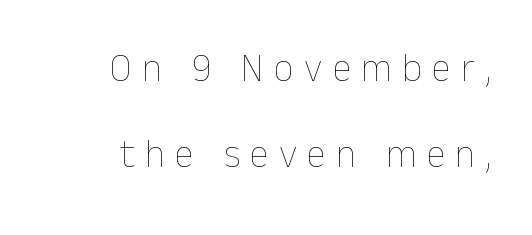
Posture: straight, roman, zero tilt. Varying glyph widths throughout — classic text-font behaviour. Does the copy run flush right? Yes — the right margin is perfectly even. The gaps between neighbouring characters are conspicuously large.
